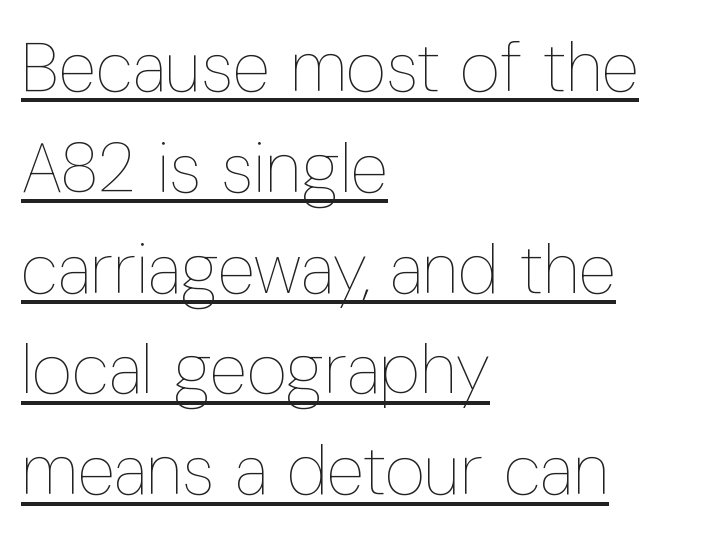
The image shows 70 px thin, condensed type, upright; set left-aligned, normal line spacing (1.44x), normal letter spacing, underlined; low stroke contrast and a medium x-height.
